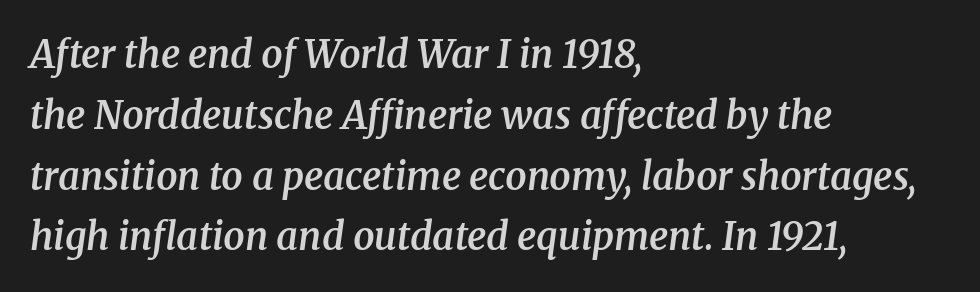
The image shows 38 px semibold serif type, italic (leaning right); set left-aligned, normal line spacing (1.6x), normal letter spacing, not underlined; medium stroke contrast and a medium x-height.
